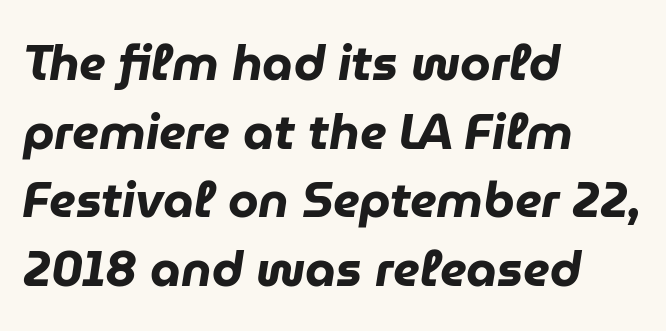
Q: Is the text bold? A: Yes.
Q: Is the text italic (slanted)? A: Yes, it leans right by about 9 degrees.
Q: Is the text underlined? A: No.
Q: How is the paragraph aligned? A: Left-aligned.
Q: Is the spacing between letters normal or unusually wide? A: Normal.
Q: Is the spacing between lines tight, normal or loose? A: Normal.
Q: Width (condensed, normal, or wide)? A: Normal.
Q: Stroke contrast? A: Low.
Q: x-height? A: Medium.
Q: Monospaced? A: No.
